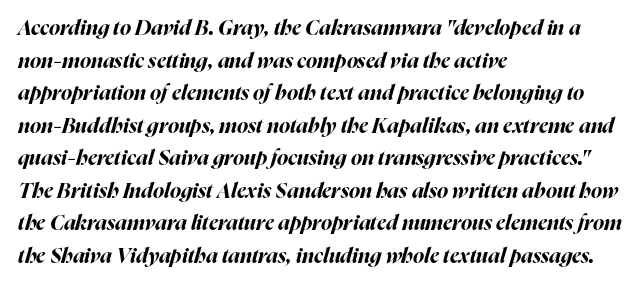
The image shows 21 px bold type, italic (leaning right); set left-aligned, normal line spacing (1.55x), normal letter spacing, not underlined.
